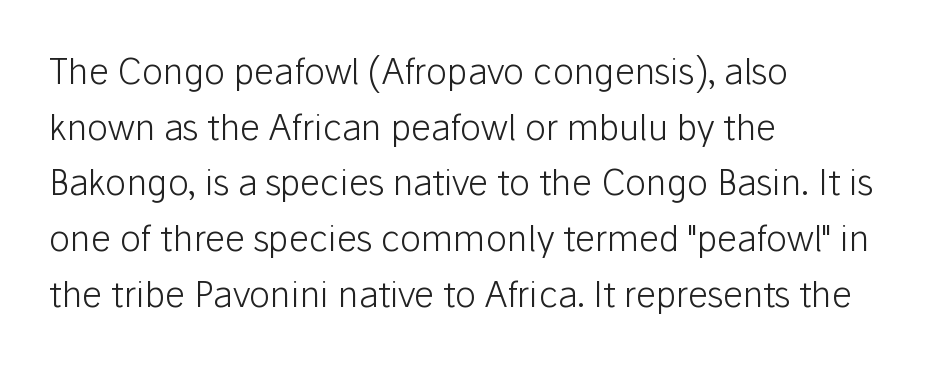
The image shows 35 px light sans-serif type, upright; set left-aligned, normal line spacing (1.59x), normal letter spacing, not underlined; low stroke contrast and a medium x-height.
